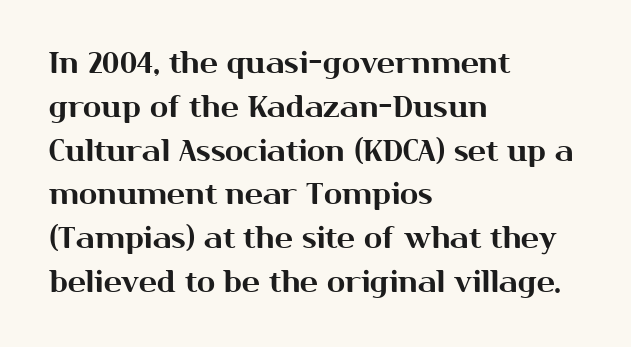
Nothing sits at the stroke ends, so this counts as sans-serif. Honestly, there is no underline to notice here at all. These lines are rendered in a variable-pitch font. A normal amount of white space separates one row of letters from the next. This is the regular roman posture of the typeface.
